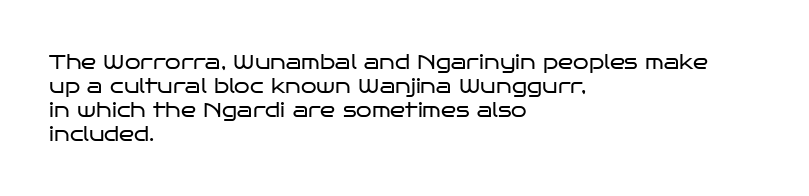
Q: Is the text bold? A: No.
Q: Is the text italic (slanted)? A: No, it is upright.
Q: Is the text underlined? A: No.
Q: How is the paragraph aligned? A: Left-aligned.
Q: Is the spacing between letters normal or unusually wide? A: Normal.
